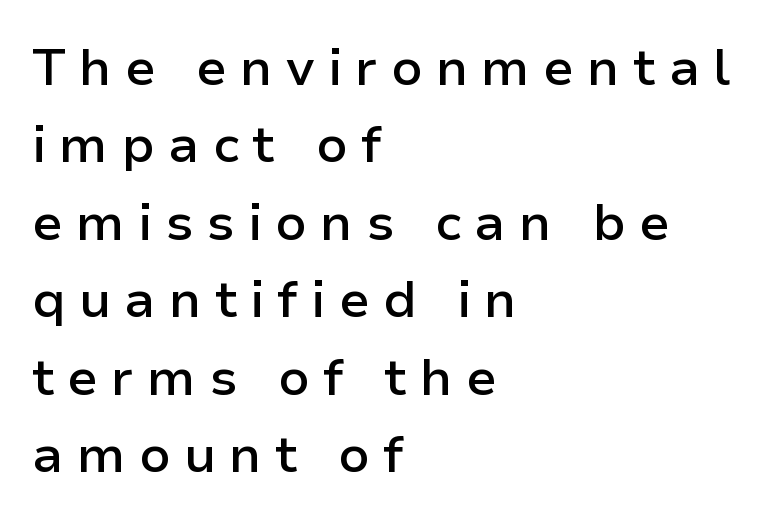
{"serif": "no", "italic": "no", "bold": "semi", "weight": "semibold", "width": "normal", "stroke_contrast": "low", "x_height": "medium", "monospaced": "no", "underline": "no", "align": "left", "line_spacing": "normal", "line_spacing_ratio": 1.49, "letter_spacing": "wide", "letter_spacing_em": 0.25, "glyph_px": 52}
